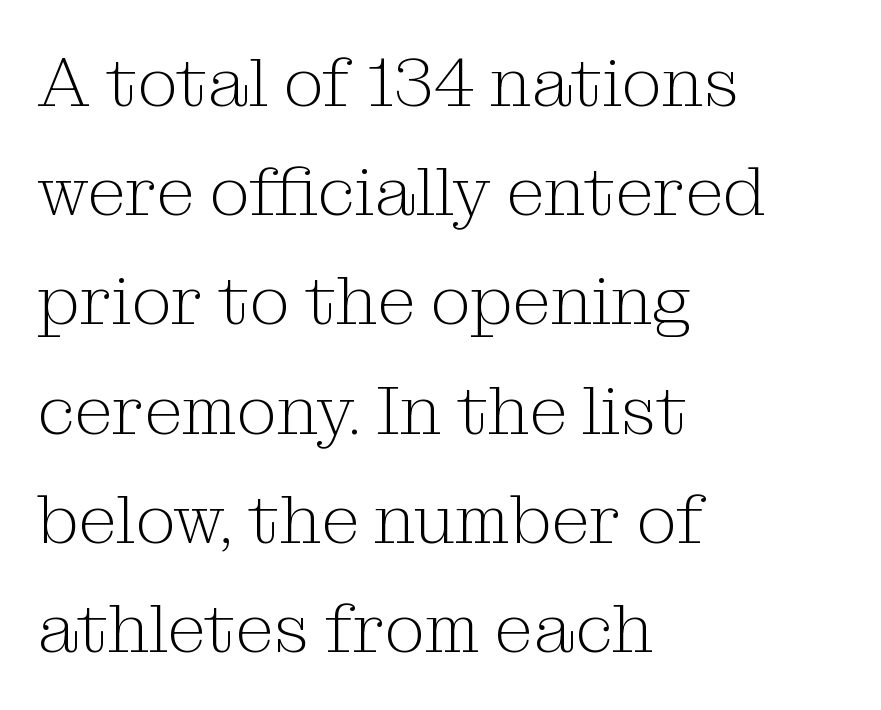
Q: Is the text bold? A: No.
Q: Is the text italic (slanted)? A: No, it is upright.
Q: Is the typeface a serif or a sans-serif typeface? A: Serif.
Q: Is the text underlined? A: No.
Q: How is the paragraph aligned? A: Left-aligned.
Q: Is the spacing between letters normal or unusually wide? A: Normal.
Q: Is the spacing between lines tight, normal or loose? A: Normal.
Q: Width (condensed, normal, or wide)? A: Normal.
Q: Stroke contrast? A: Medium.
Q: x-height? A: Medium.
Q: Monospaced? A: No.
